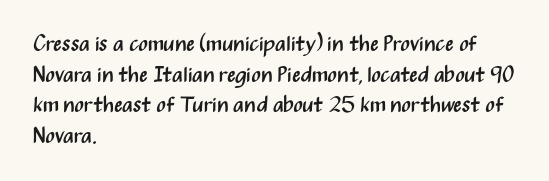
Here the glyphs are tracked normally, forming tight word shapes. This sample keeps an unexceptional amount of space between lines. Every character sits straight up, as roman type does. Each stroke keeps to a modest, everyday thickness or less. This rendering uses left alignment, leaving the right contour irregular. Descenders are the only things crossing below the line.
